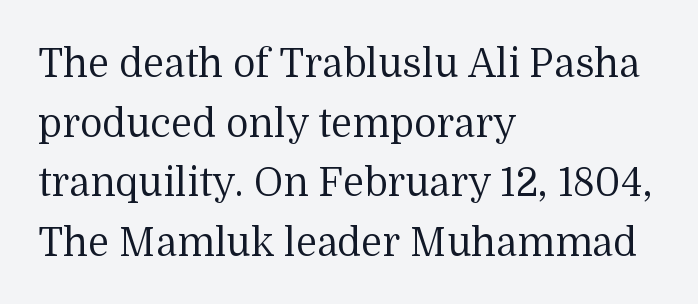
Q: Is the text bold? A: No.
Q: Is the text italic (slanted)? A: No, it is upright.
Q: Is the typeface a serif or a sans-serif typeface? A: Serif.
Q: Is the text underlined? A: No.
Q: How is the paragraph aligned? A: Left-aligned.
Q: Is the spacing between letters normal or unusually wide? A: Normal.
Q: Is the spacing between lines tight, normal or loose? A: Normal.
Q: Width (condensed, normal, or wide)? A: Normal.
Q: Stroke contrast? A: Medium.
Q: x-height? A: Medium.
Q: Monospaced? A: No.
